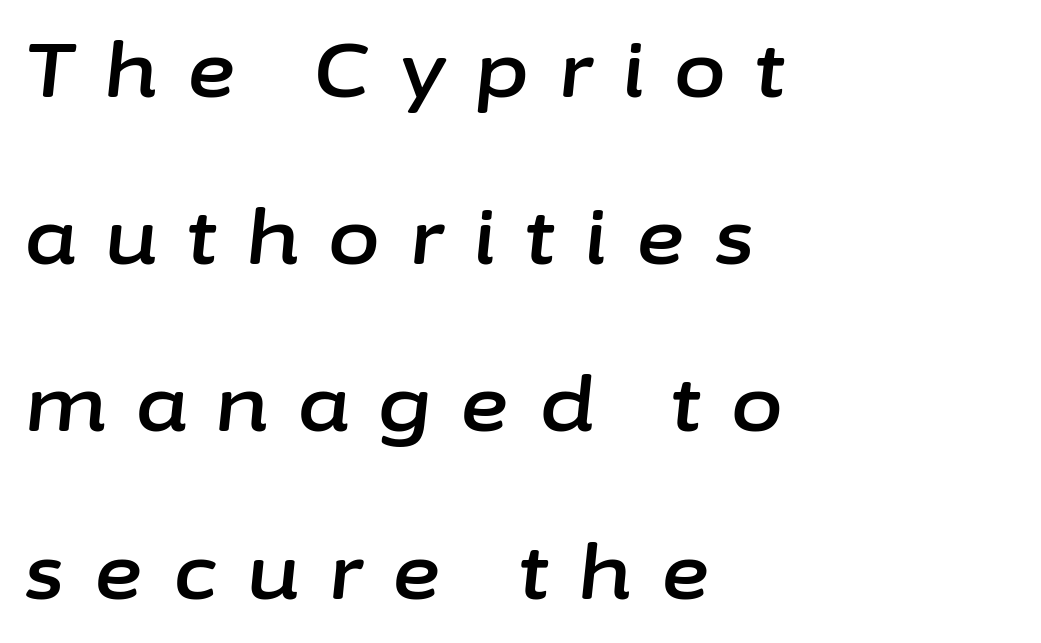
The image shows 75 px text type, italic (leaning right); set left-aligned, loose line spacing (2.23x), unusually wide letter spacing (+0.4 em), not underlined; low stroke contrast and a medium x-height.
